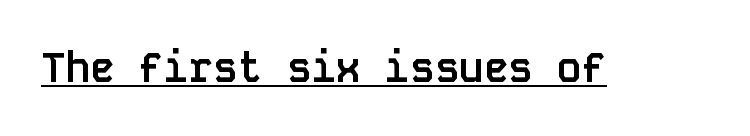
The image shows 41 px semibold sans-serif type, upright, monospaced; set normal letter spacing, underlined; low stroke contrast and a large x-height.
